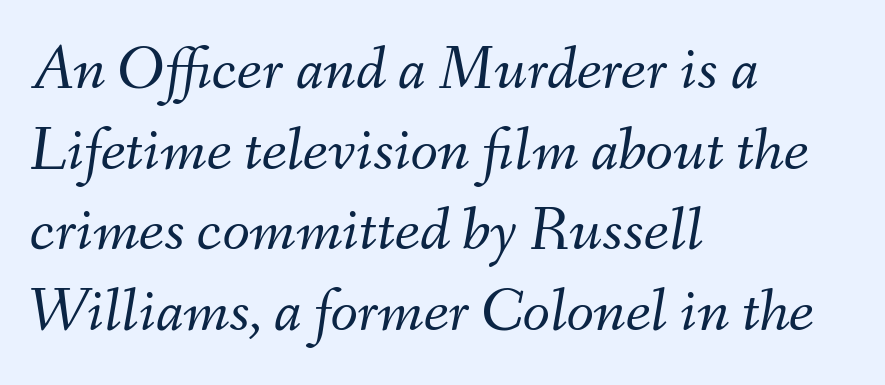
The image shows 63 px light type, italic (leaning right); set left-aligned, normal line spacing (1.28x), normal letter spacing, not underlined; medium stroke contrast and a small x-height.
